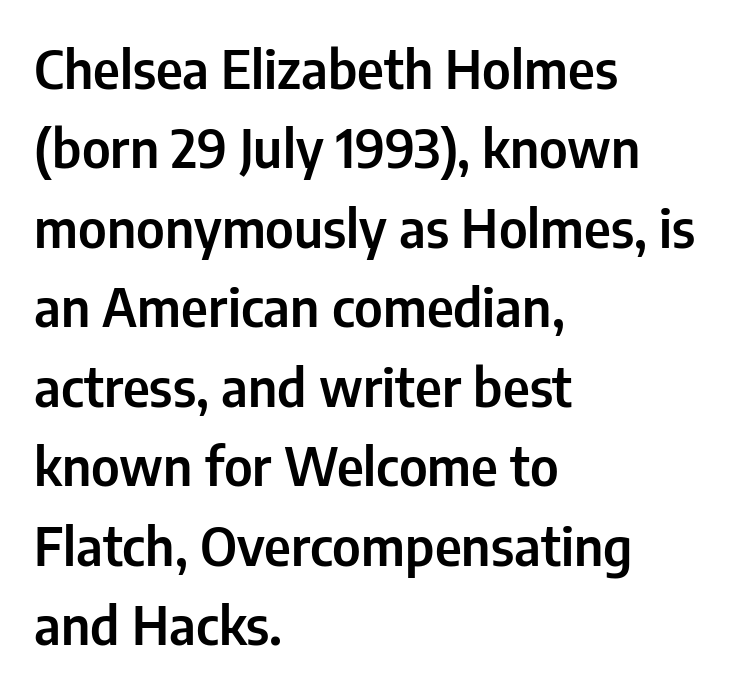
Q: Is the text italic (slanted)? A: No, it is upright.
Q: Is the typeface a serif or a sans-serif typeface? A: Sans-serif.
Q: Is the text underlined? A: No.
Q: How is the paragraph aligned? A: Left-aligned.
Q: Is the spacing between letters normal or unusually wide? A: Normal.
Q: Is the spacing between lines tight, normal or loose? A: Normal.
Q: Width (condensed, normal, or wide)? A: Condensed.
Q: Stroke contrast? A: Low.
Q: x-height? A: Medium.
Q: Monospaced? A: No.
